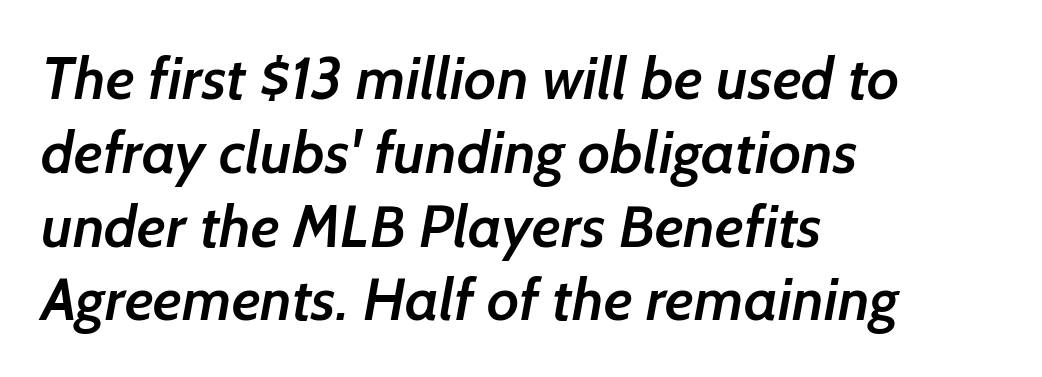
Q: Is the text bold? A: Semi-bold.
Q: Is the typeface a serif or a sans-serif typeface? A: Sans-serif.
Q: Is the text underlined? A: No.
Q: How is the paragraph aligned? A: Left-aligned.
Q: Is the spacing between letters normal or unusually wide? A: Normal.
Q: Width (condensed, normal, or wide)? A: Normal.
Q: Stroke contrast? A: Low.
Q: x-height? A: Medium.
Q: Monospaced? A: No.
